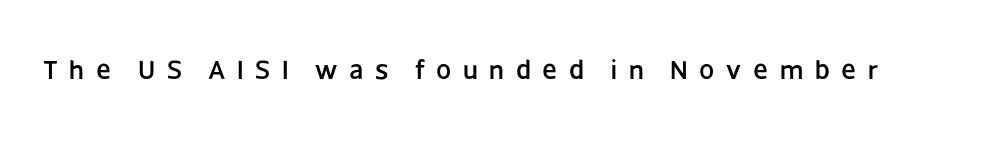
The image shows 27 px text type, upright; set unusually wide letter spacing (+0.43 em), not underlined.
